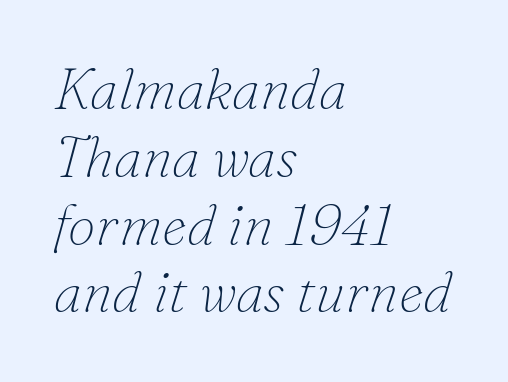
The image shows 56 px thin serif type, italic (leaning right); set left-aligned, line spacing 1.21x, normal letter spacing, not underlined; low stroke contrast and a small x-height.
